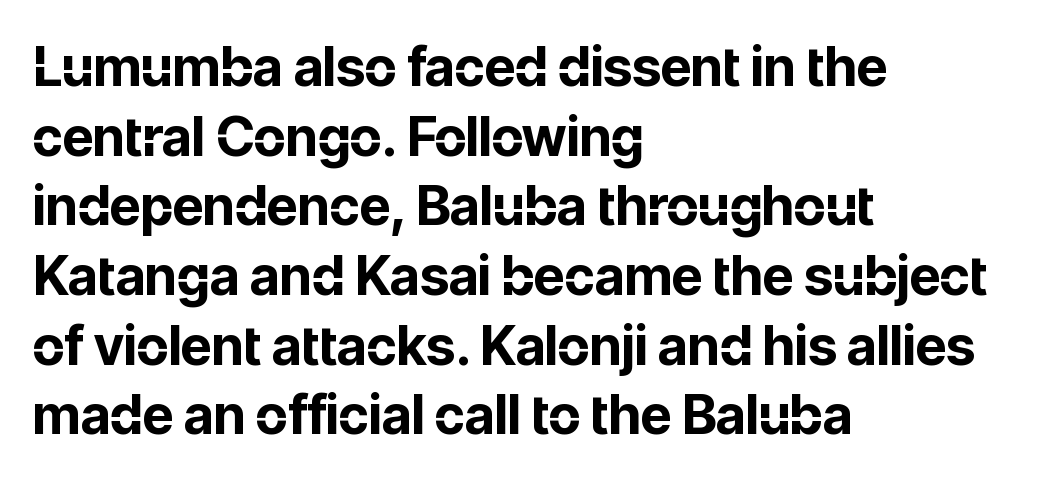
Words float on clear page, feet unadorned. The designer went with a sans here, leaving each stem footless. Summary of weight: heavy, a full bold. Compared with a centered layout, this one pins lines to the left instead.
